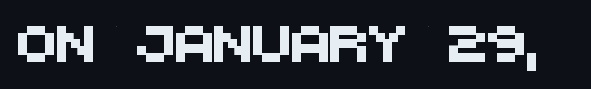
The image shows 36 px sans-serif type; set normal letter spacing, not underlined; medium stroke contrast and a large x-height.
